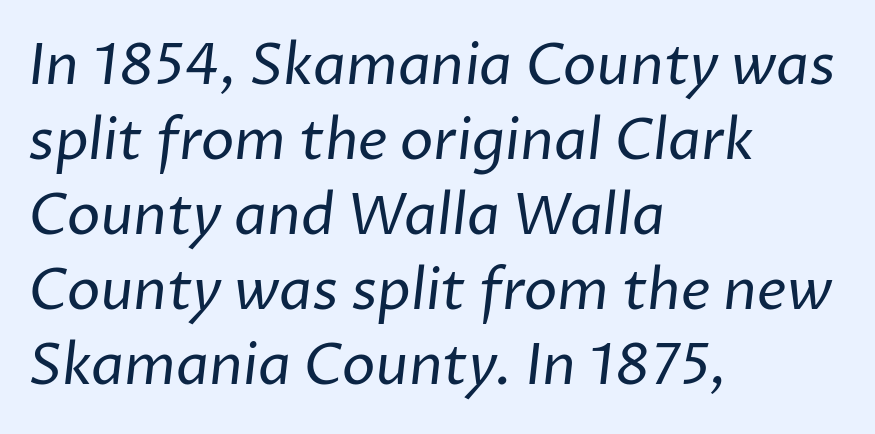
{"serif": "no", "bold": "no", "weight": "regular", "width": "normal", "stroke_contrast": "low", "x_height": "medium", "monospaced": "no", "underline": "no", "align": "left", "line_spacing": "normal", "line_spacing_ratio": 1.34, "letter_spacing": "normal", "letter_spacing_em": 0.0, "glyph_px": 56}
